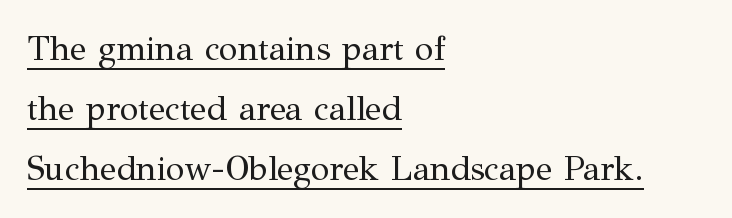
The image shows 34 px regular-weight serif type, upright; set left-aligned, line spacing 1.77x, normal letter spacing, underlined; medium stroke contrast and a medium x-height.
